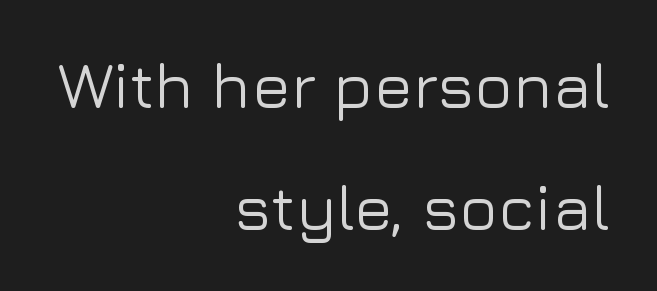
Q: Is the text italic (slanted)? A: No, it is upright.
Q: Is the typeface a serif or a sans-serif typeface? A: Sans-serif.
Q: Is the text underlined? A: No.
Q: How is the paragraph aligned? A: Right-aligned.
Q: Is the spacing between letters normal or unusually wide? A: Normal.
Q: Is the spacing between lines tight, normal or loose? A: Loose.
Q: Width (condensed, normal, or wide)? A: Normal.
Q: Stroke contrast? A: Low.
Q: x-height? A: Medium.
Q: Monospaced? A: No.
